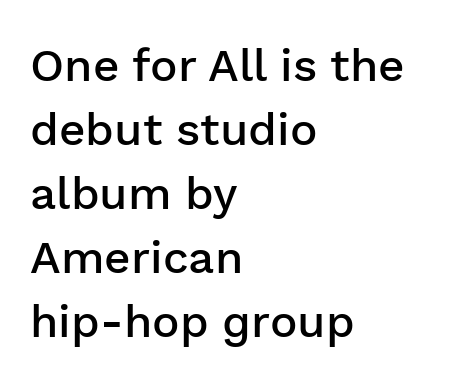
Q: Is the text bold? A: Semi-bold.
Q: Is the text italic (slanted)? A: No, it is upright.
Q: Is the typeface a serif or a sans-serif typeface? A: Sans-serif.
Q: Is the text underlined? A: No.
Q: How is the paragraph aligned? A: Left-aligned.
Q: Is the spacing between letters normal or unusually wide? A: Normal.
Q: Is the spacing between lines tight, normal or loose? A: Normal.
Q: Width (condensed, normal, or wide)? A: Normal.
Q: Stroke contrast? A: Low.
Q: x-height? A: Medium.
Q: Monospaced? A: No.
